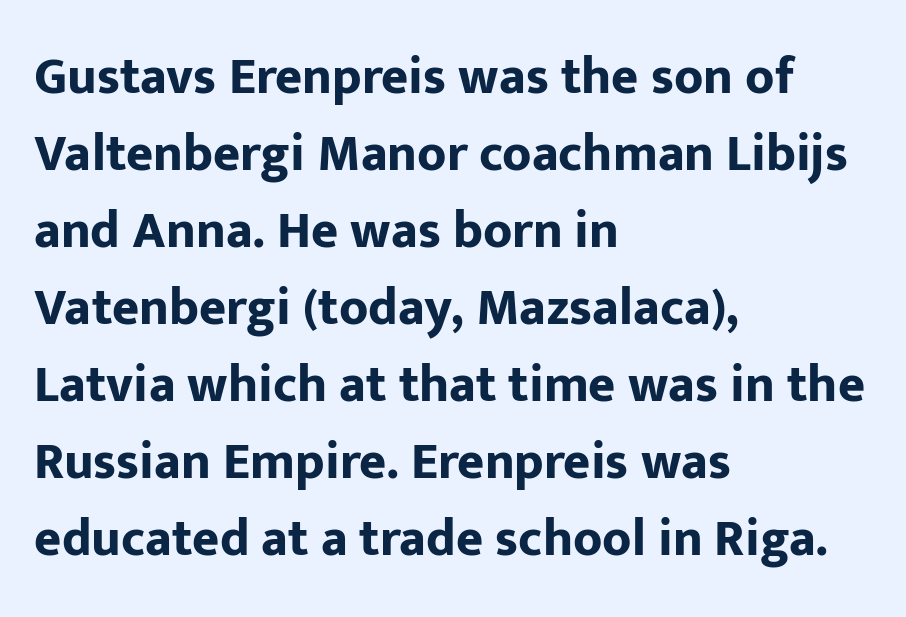
Descenders hang freely into open space. What weight is shown? A full bold with thick strokes. The text block is weighted toward the left margin, trailing off unevenly rightward. Posture: upright roman.
